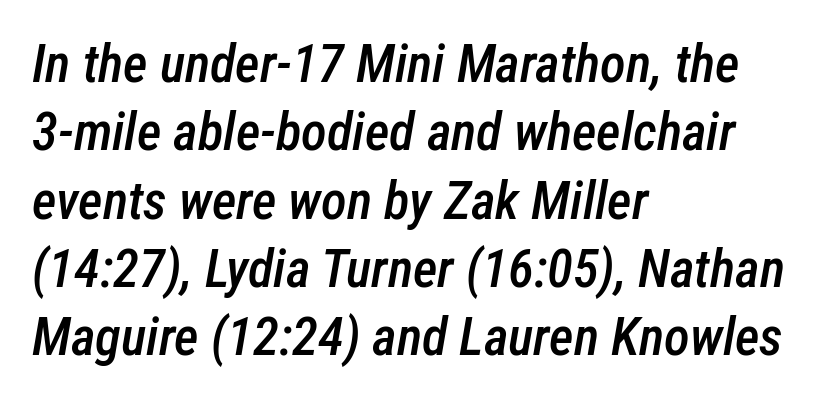
{"italic": "yes", "lean": "right", "slant_degrees": 12, "bold": "semi", "weight": "semibold", "width": "condensed", "stroke_contrast": "low", "x_height": "medium", "monospaced": "no", "underline": "no", "align": "left", "line_spacing": "normal", "line_spacing_ratio": 1.29, "letter_spacing": "normal", "letter_spacing_em": 0.0, "glyph_px": 53}
